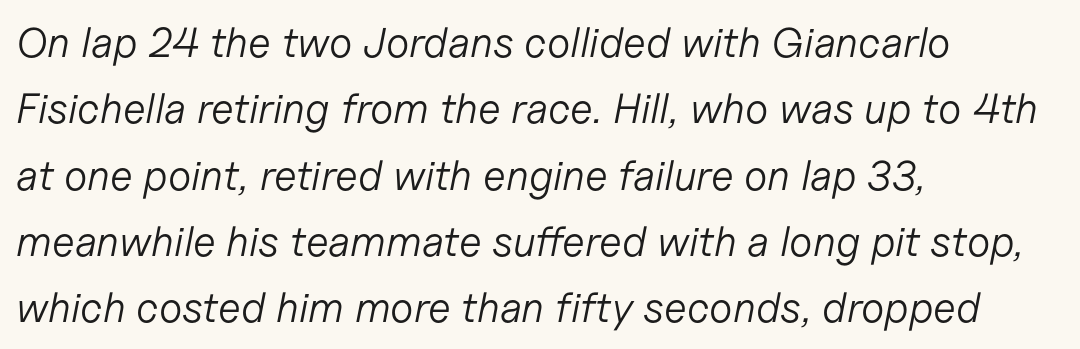
Q: Is the text bold? A: No.
Q: Is the text italic (slanted)? A: Yes, it leans right by about 11 degrees.
Q: Is the text underlined? A: No.
Q: How is the paragraph aligned? A: Left-aligned.
Q: Is the spacing between letters normal or unusually wide? A: Normal.
Q: Is the spacing between lines tight, normal or loose? A: Normal.
Q: Width (condensed, normal, or wide)? A: Normal.
Q: Stroke contrast? A: Low.
Q: x-height? A: Medium.
Q: Monospaced? A: No.
